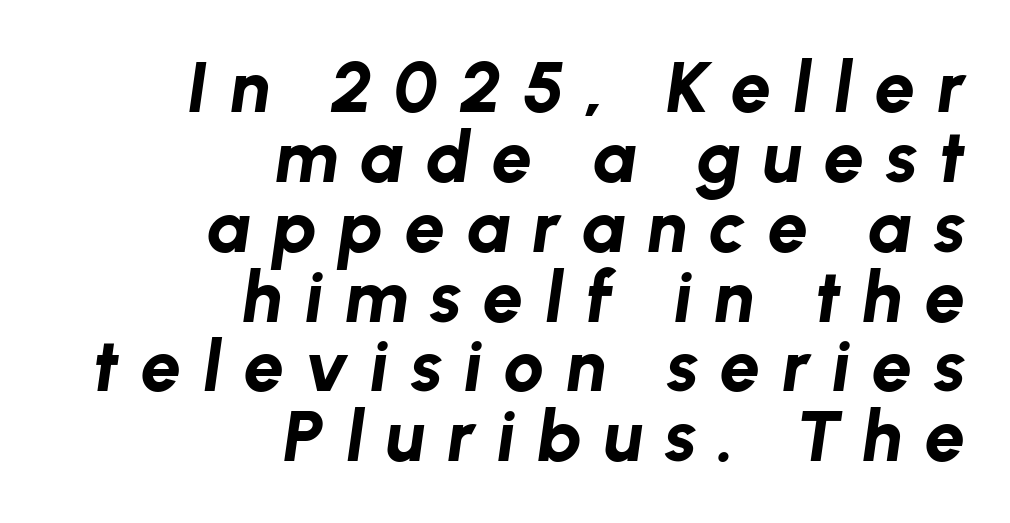
The image shows 72 px bold type, italic (leaning right); set right-aligned, tight line spacing (0.97x), unusually wide letter spacing (+0.3 em), not underlined; low stroke contrast and a medium x-height.
